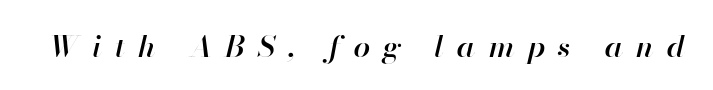
The image shows 30 px semibold type, italic (leaning right); set unusually wide letter spacing (+0.44 em), not underlined; high stroke contrast and a small x-height.
